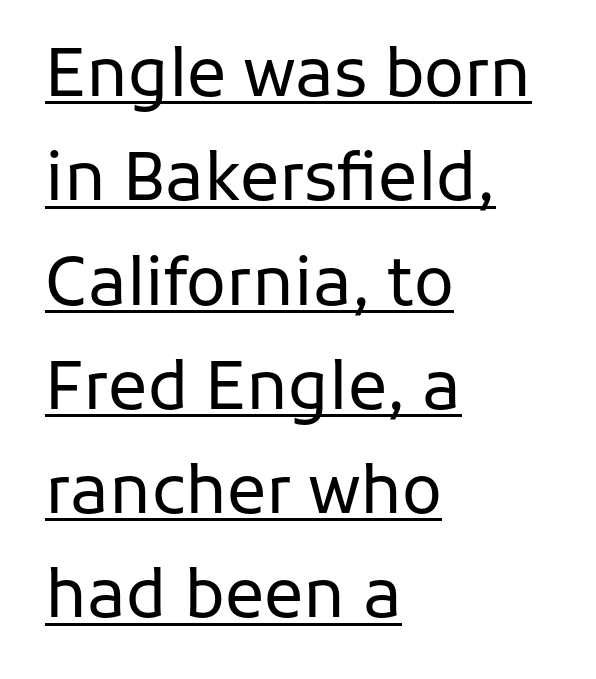
The image shows 66 px regular-weight sans-serif type, upright; set left-aligned, normal line spacing (1.58x), normal letter spacing, underlined; low stroke contrast and a medium x-height.
